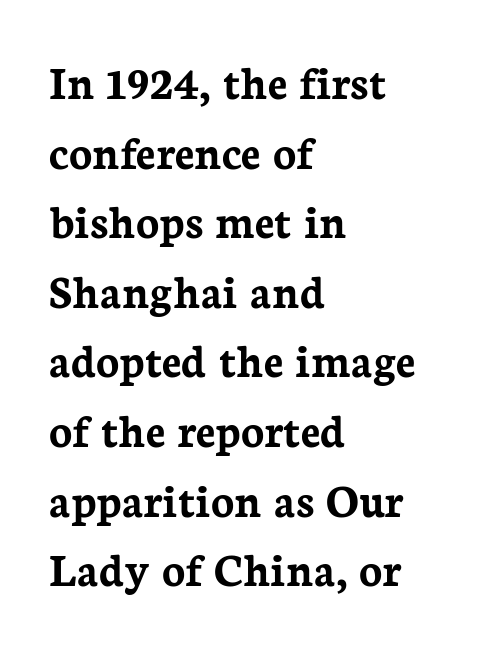
Q: Is the text bold? A: Yes.
Q: Is the text italic (slanted)? A: No, it is upright.
Q: Is the typeface a serif or a sans-serif typeface? A: Serif.
Q: Is the text underlined? A: No.
Q: How is the paragraph aligned? A: Left-aligned.
Q: Is the spacing between letters normal or unusually wide? A: Normal.
Q: Is the spacing between lines tight, normal or loose? A: Normal.
Q: Width (condensed, normal, or wide)? A: Normal.
Q: Stroke contrast? A: Low.
Q: x-height? A: Medium.
Q: Monospaced? A: No.
